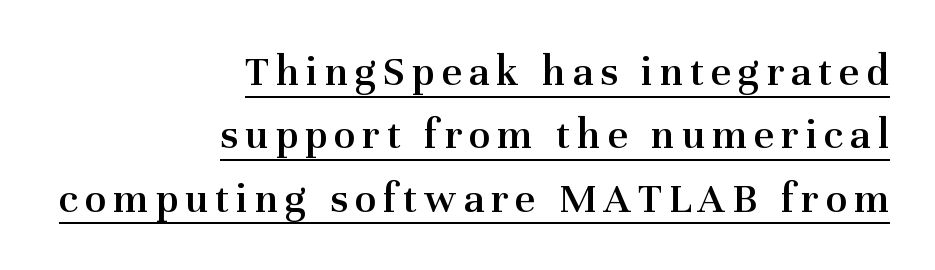
{"serif": "yes", "italic": "no", "bold": "semi", "weight": "semibold", "width": "normal", "stroke_contrast": "medium", "x_height": "medium", "monospaced": "no", "underline": "yes", "align": "right", "line_spacing": "normal", "line_spacing_ratio": 1.44, "glyph_px": 44}
